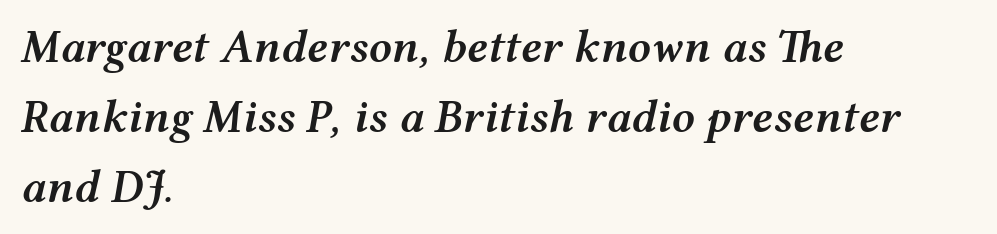
This rendering leaves character spacing at its baseline value. Where is the straight margin? On the left. A typesetter would call this leading conventional body-copy spacing. The text carries the slant typical of an italic or oblique font. Just letters on the line, the space beneath them empty.
